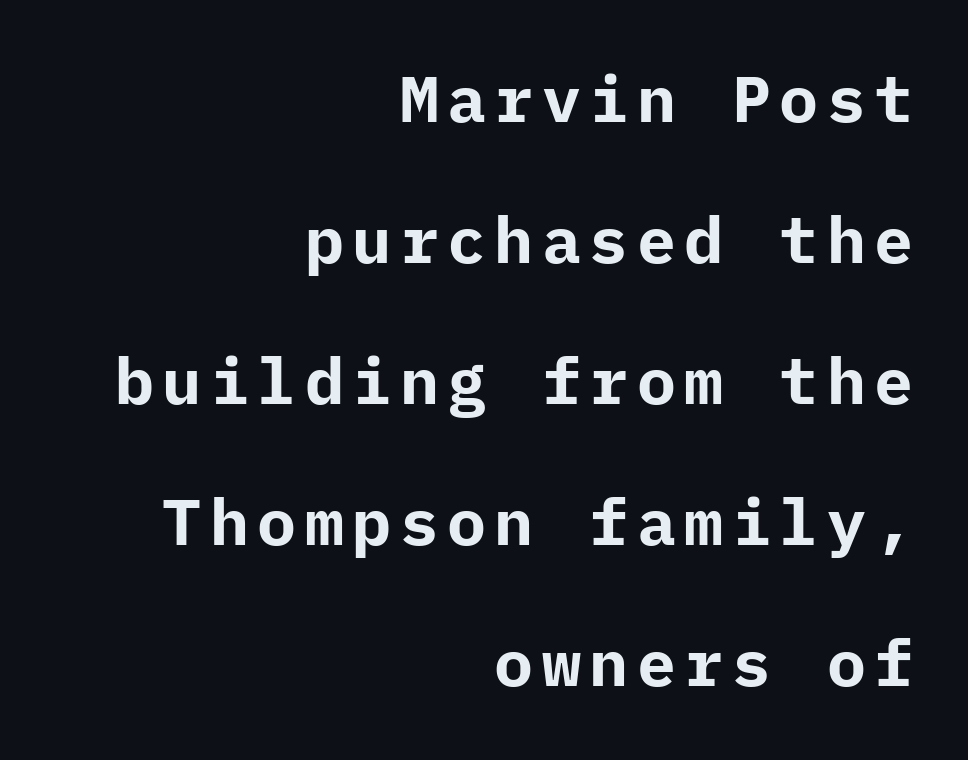
Q: Is the text bold? A: Yes.
Q: Is the text italic (slanted)? A: No, it is upright.
Q: Is the typeface a serif or a sans-serif typeface? A: Sans-serif.
Q: Is the text underlined? A: No.
Q: How is the paragraph aligned? A: Right-aligned.
Q: Is the spacing between lines tight, normal or loose? A: Loose.
Q: Width (condensed, normal, or wide)? A: Normal.
Q: Stroke contrast? A: Low.
Q: x-height? A: Medium.
